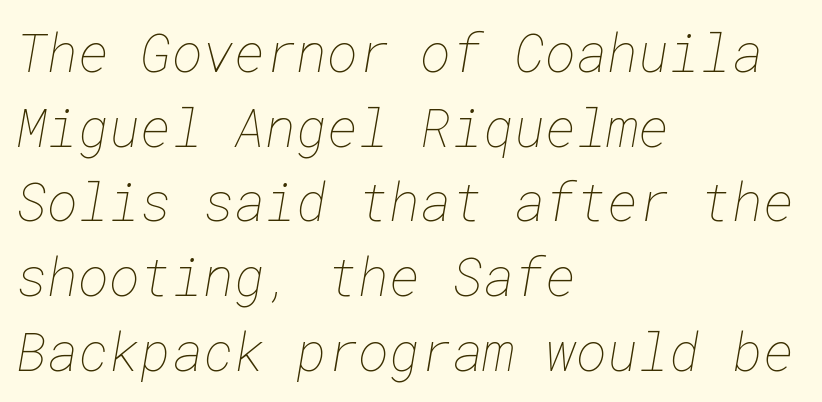
This rendering uses left alignment, leaving the right contour irregular. Letter spacing: default. These glyphs show unthickened strokes, regular width or finer. Plain, unruled lines of type.
